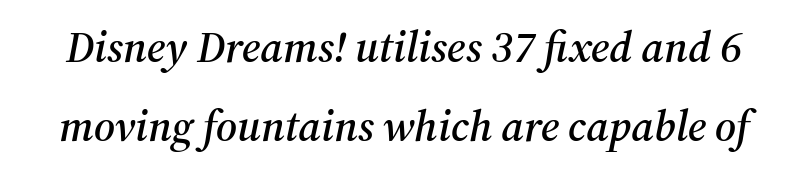
The characters display serif detailing at their extremities. Yep, that's italic — everything's leaning. Nothing unusual about the tracking: characters are spaced as the font intends. Descenders are the only things crossing below the line.
